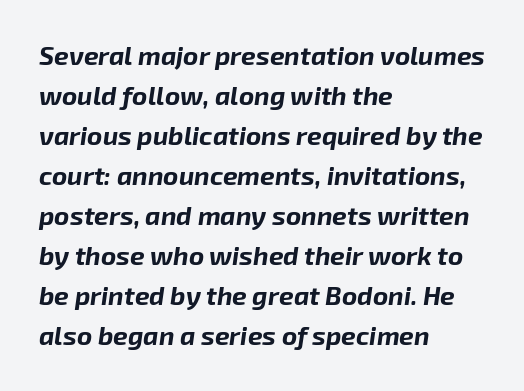
Stroke thickness is high; the sample reads as a true bold. Leftover space on each line is placed entirely after the last word. Does the leading feel generous? No, just average. Characters are canted at an angle relative to the baseline's perpendicular. Inter-character spacing is left at the font's built-in metrics.
